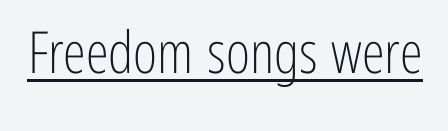
The image shows 58 px light, condensed sans-serif type, upright; set normal letter spacing, underlined; low stroke contrast and a medium x-height.
